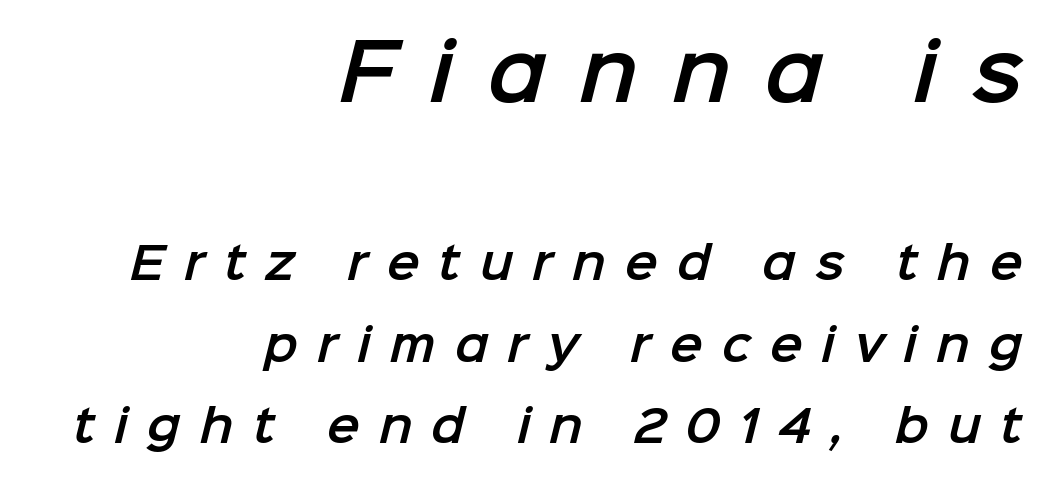
Q: Is the typeface a serif or a sans-serif typeface? A: Sans-serif.
Q: Is the text underlined? A: No.
Q: How is the paragraph aligned? A: Right-aligned.
Q: Is the spacing between letters normal or unusually wide? A: Unusually wide.
Q: Which block of text is set in a larger size, the first (top) or the second (bottom)? A: The first (top) one.
Q: Width (condensed, normal, or wide)? A: Normal.
Q: Stroke contrast? A: Low.
Q: x-height? A: Medium.
Q: Monospaced? A: No.
